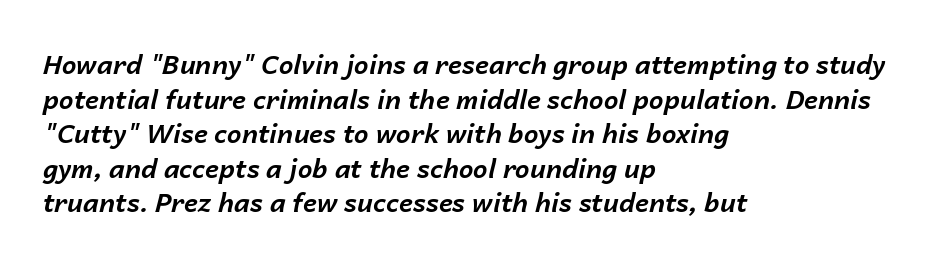
The image shows 26 px bold type, italic (leaning right); set left-aligned, normal line spacing (1.33x), normal letter spacing, not underlined.
